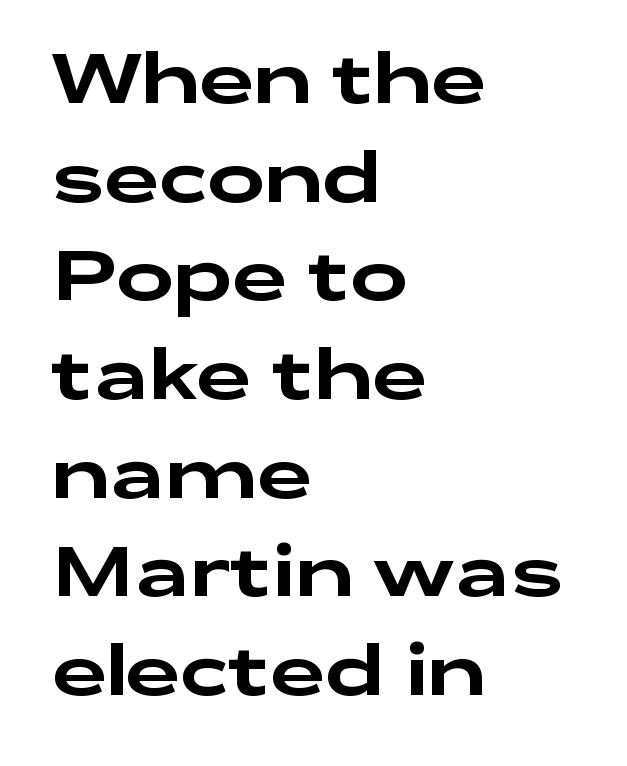
The rendering keeps characters at their native spacing. Honestly, there is no underline to notice here at all. The rendering uses natural spacing where letterforms have individual widths. Notice how descenders clear the ascenders below comfortably — that's standard leading.
